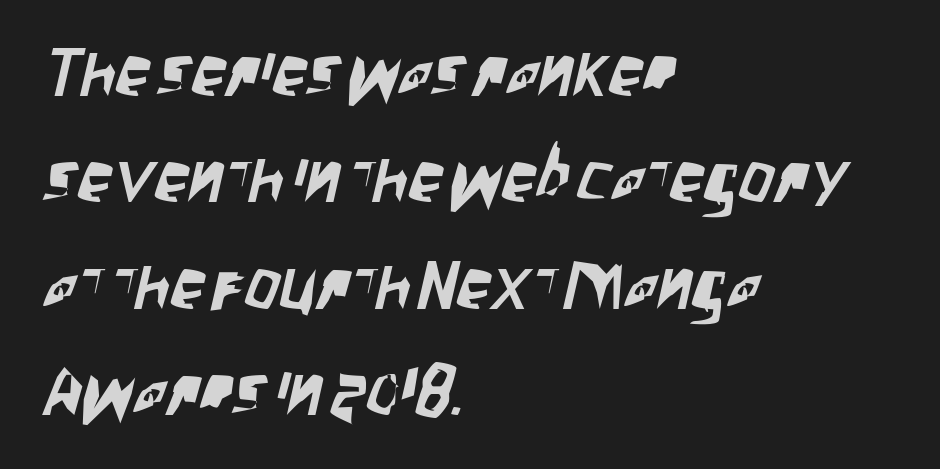
Q: Is the typeface a serif or a sans-serif typeface? A: Sans-serif.
Q: Is the text underlined? A: No.
Q: How is the paragraph aligned? A: Left-aligned.
Q: Is the spacing between letters normal or unusually wide? A: Normal.
Q: Is the spacing between lines tight, normal or loose? A: Normal.
Q: Width (condensed, normal, or wide)? A: Condensed.
Q: Stroke contrast? A: Low.
Q: x-height? A: Large.
Q: Monospaced? A: No.
